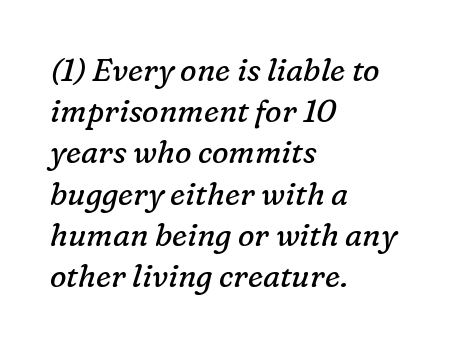
What's the leading like? Ordinary, nothing unusual. A typesetter would label this face a serif. The strokes are not fattened; the text isn't bold. The passage shown is typed in a proportional face where columns would drift. A typesetter would call this zero additional tracking. Notice how the stems are inclined rather than vertical — that's the hallmark of italics.
